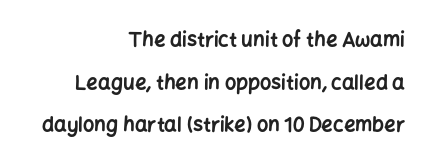
{"italic": "no", "bold": "yes", "underline": "no", "align": "right", "line_spacing": "loose", "line_spacing_ratio": 2.13, "letter_spacing": "normal", "letter_spacing_em": 0.0, "glyph_px": 20}
